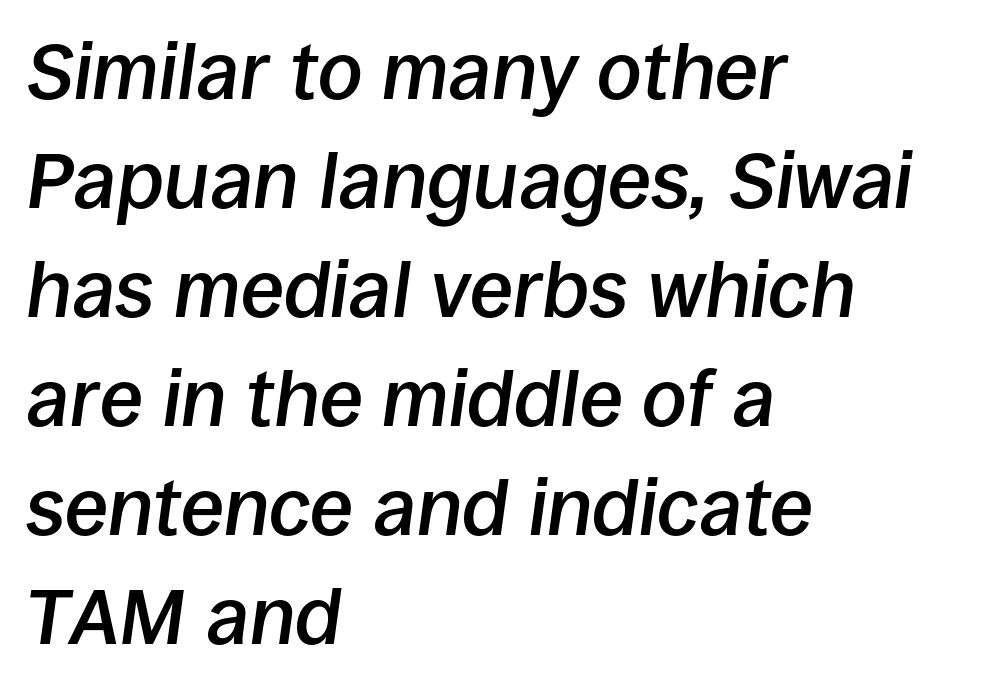
Q: Is the text bold? A: Semi-bold.
Q: Is the text italic (slanted)? A: Yes, it leans right by about 8 degrees.
Q: Is the text underlined? A: No.
Q: How is the paragraph aligned? A: Left-aligned.
Q: Is the spacing between letters normal or unusually wide? A: Normal.
Q: Is the spacing between lines tight, normal or loose? A: Normal.
Q: Width (condensed, normal, or wide)? A: Normal.
Q: Stroke contrast? A: Low.
Q: x-height? A: Large.
Q: Monospaced? A: No.
